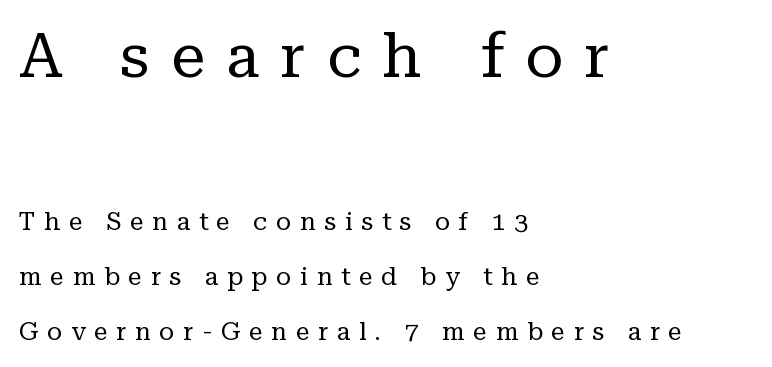
{"serif": "yes", "italic": "no", "bold": "no", "weight": "regular", "width": "normal", "stroke_contrast": "low", "x_height": "medium", "monospaced": "no", "underline": "no", "align": "left", "line_spacing": "loose", "line_spacing_ratio": 2.21, "letter_spacing": "wide", "letter_spacing_em": 0.34, "larger_block": "first", "size_ratio": 2.48, "glyph_px": 62}
